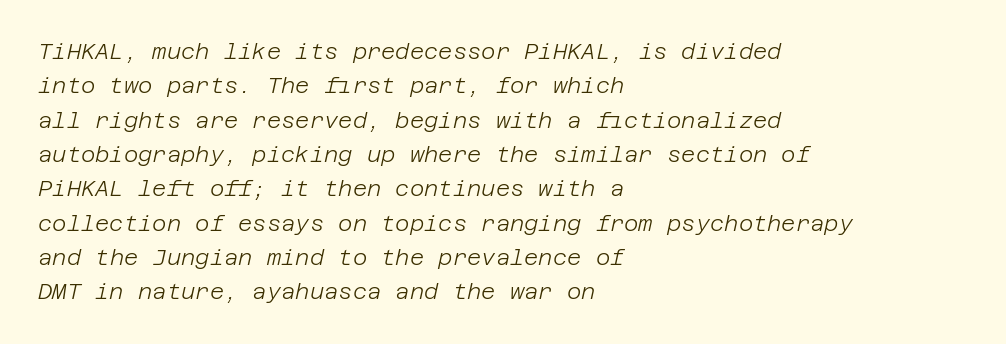
{"italic": "yes", "lean": "right", "slant_degrees": 12, "bold": "no", "underline": "no", "align": "left", "line_spacing": "normal", "line_spacing_ratio": 1.56, "letter_spacing": "normal", "letter_spacing_em": 0.0, "glyph_px": 22}
